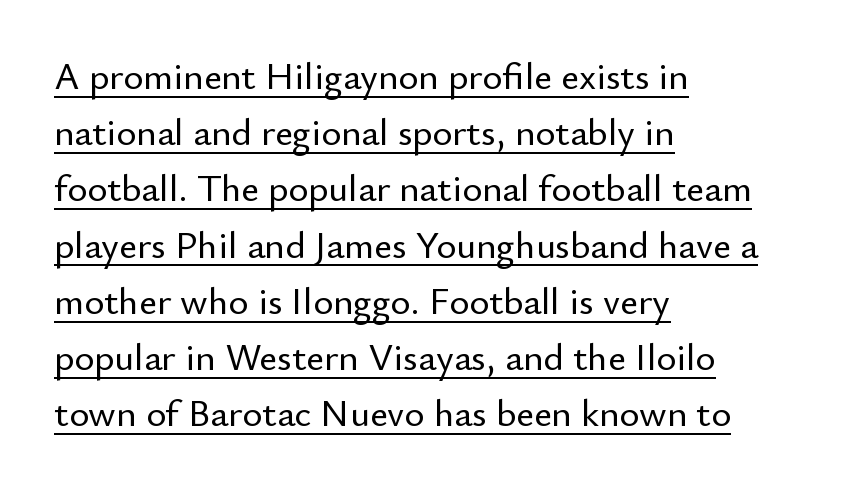
{"serif": "no", "italic": "no", "width": "normal", "stroke_contrast": "low", "x_height": "small", "monospaced": "no", "underline": "yes", "align": "left", "line_spacing": "normal", "line_spacing_ratio": 1.48, "letter_spacing": "normal", "letter_spacing_em": 0.0, "glyph_px": 38}
